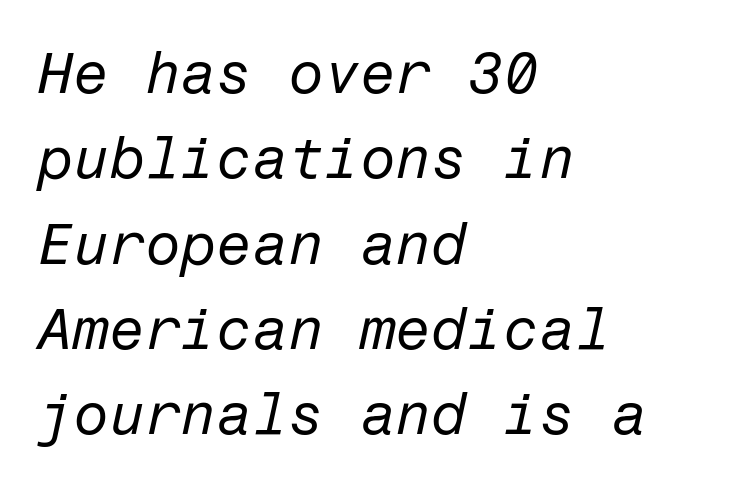
The space beneath each line is pristine and unruled. This rendering leaves character spacing at its baseline value. The rendering applies a slant to the glyphs. Leftover space on each line is placed entirely after the last word. Bold? No — there's no thickening of the strokes. A normal amount of white space separates one row of letters from the next.
